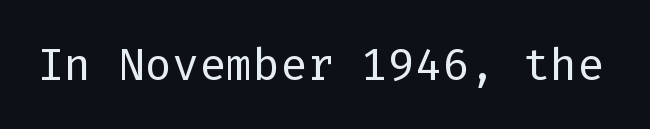
How are the letters spaced? Ordinarily, with no added tracking. When letters stand straight like this, we call the style roman or upright. Are there feet on the stems? There aren't — it's a sans. Descenders hang freely into open space. Ink coverage per letter is moderate at most.
